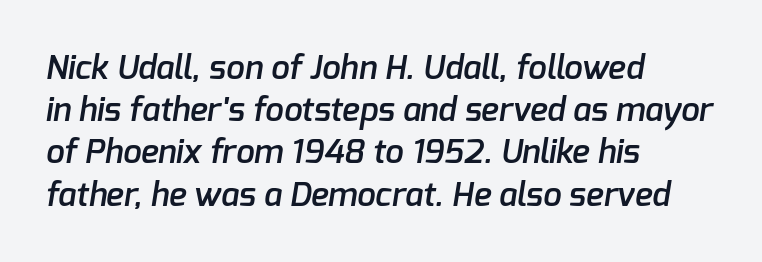
Every letter is mildly thick-stroked: semibold rather than bold. Alignment: flush left. Type style note: lacks serifs. The space beneath each line is pristine and unruled. The block of text has a typical density, with ordinary space between rows. The horizontal fit of the characters is conventional and even.
